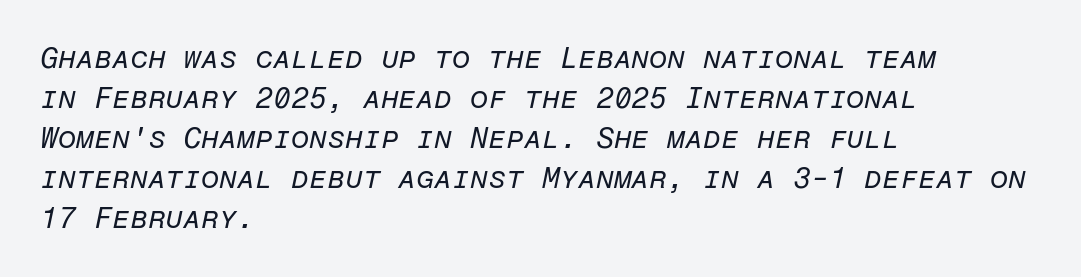
{"italic": "yes", "lean": "right", "slant_degrees": 12, "bold": "no", "weight": "regular", "width": "normal", "stroke_contrast": "low", "x_height": "medium", "monospaced": "yes", "underline": "no", "align": "left", "line_spacing": "normal", "line_spacing_ratio": 1.38, "letter_spacing": "normal", "letter_spacing_em": 0.0, "glyph_px": 29}
